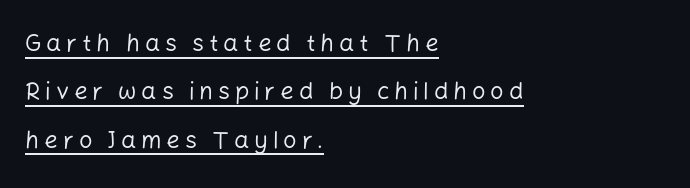
Q: Is the text bold? A: No.
Q: Is the text italic (slanted)? A: No, it is upright.
Q: Is the text underlined? A: Yes.
Q: How is the paragraph aligned? A: Left-aligned.
Q: Is the spacing between letters normal or unusually wide? A: Unusually wide.
Q: Is the spacing between lines tight, normal or loose? A: Loose.
